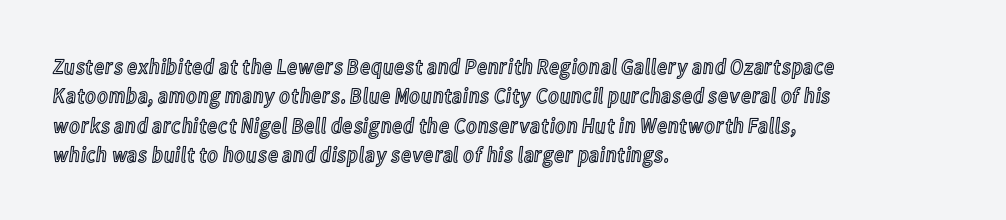
Q: Is the text italic (slanted)? A: Yes.
Q: Is the text underlined? A: No.
Q: How is the paragraph aligned? A: Left-aligned.
Q: Is the spacing between letters normal or unusually wide? A: Normal.
Q: Is the spacing between lines tight, normal or loose? A: Normal.
